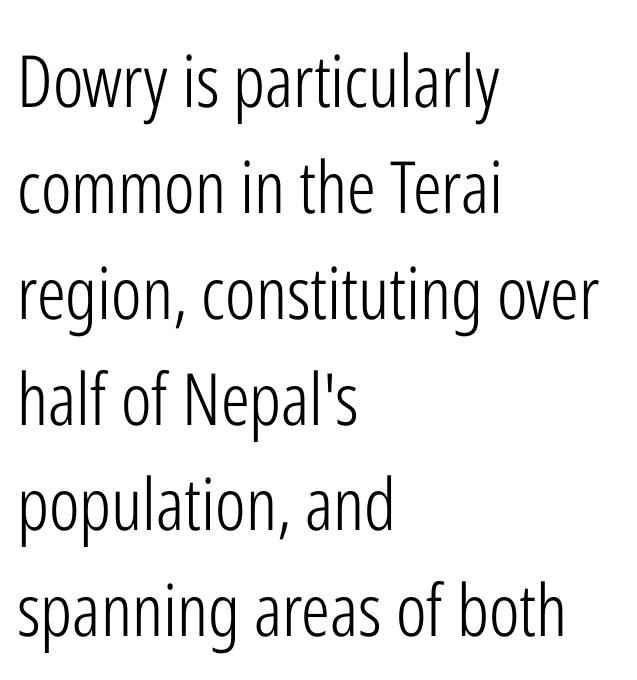
{"serif": "no", "italic": "no", "bold": "no", "weight": "light", "width": "condensed", "stroke_contrast": "low", "x_height": "medium", "monospaced": "no", "underline": "no", "align": "left", "line_spacing": "normal", "line_spacing_ratio": 1.47, "letter_spacing": "normal", "letter_spacing_em": 0.0, "glyph_px": 72}
